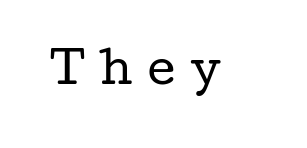
The image shows 43 px regular-weight, wide serif type, upright; set unusually wide letter spacing (+0.36 em), not underlined; low stroke contrast and a medium x-height.
